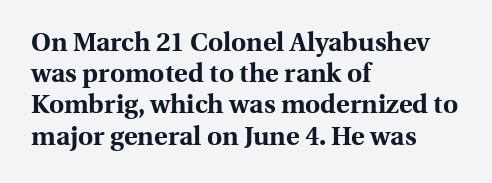
A typesetter would mark this as roman, not italic. The face used here is rendered with its standard letterfit. As a designer I'd log this as weight 700, bold. Underlining? Definitely not there. The text block is weighted toward the left margin, trailing off unevenly rightward.
